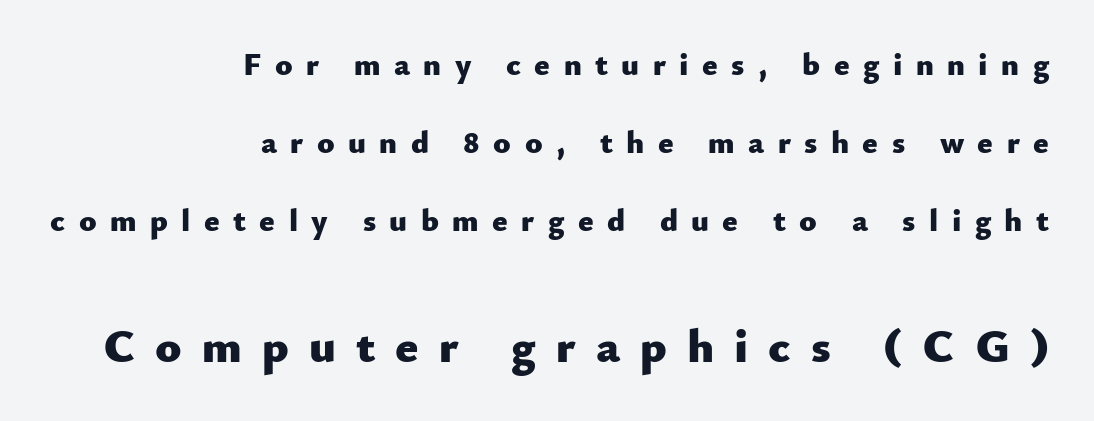
{"serif": "no", "italic": "no", "bold": "yes", "weight": "heavy", "width": "normal", "stroke_contrast": "low", "x_height": "small", "monospaced": "no", "underline": "no", "align": "right", "line_spacing": "loose", "line_spacing_ratio": 2.44, "letter_spacing": "wide", "letter_spacing_em": 0.42, "larger_block": "second", "size_ratio": 1.5, "glyph_px": 48}
